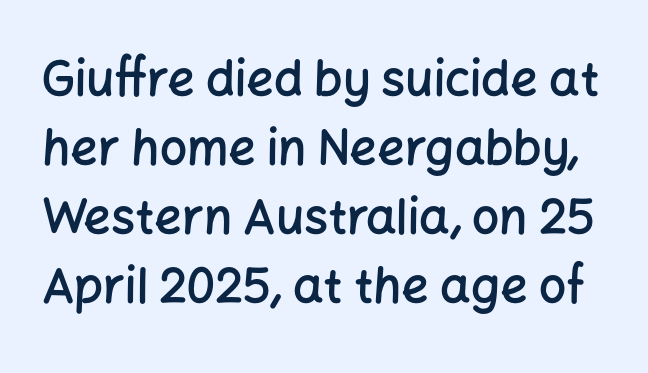
{"serif": "no", "italic": "no", "bold": "semi", "weight": "semibold", "width": "normal", "stroke_contrast": "low", "x_height": "medium", "monospaced": "no", "underline": "no", "line_spacing": "normal", "line_spacing_ratio": 1.44, "letter_spacing": "normal", "letter_spacing_em": 0.0, "glyph_px": 48}
